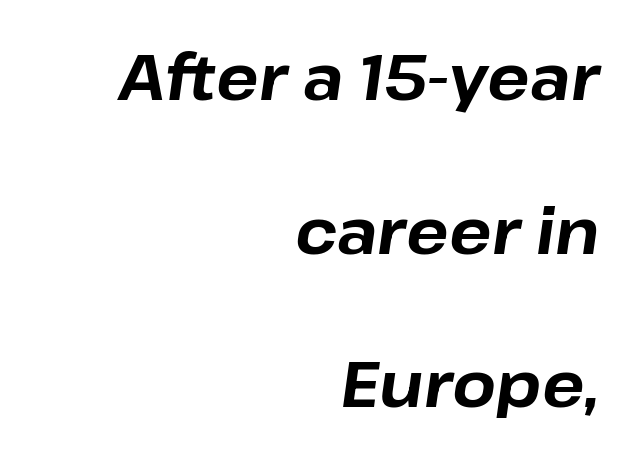
Q: Is the text bold? A: Yes.
Q: Is the text italic (slanted)? A: Yes, it leans right by about 8 degrees.
Q: Is the text underlined? A: No.
Q: How is the paragraph aligned? A: Right-aligned.
Q: Is the spacing between letters normal or unusually wide? A: Normal.
Q: Is the spacing between lines tight, normal or loose? A: Loose.
Q: Width (condensed, normal, or wide)? A: Normal.
Q: Stroke contrast? A: Low.
Q: x-height? A: Medium.
Q: Monospaced? A: No.
